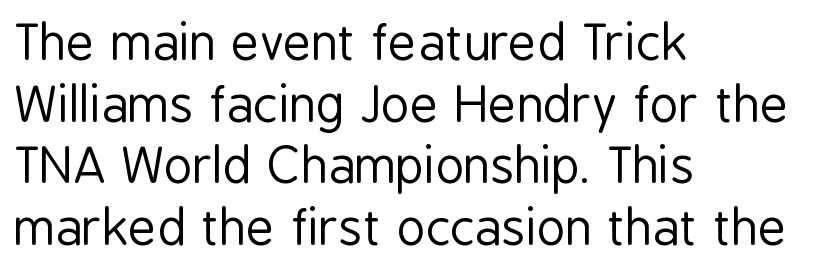
The image shows 49 px regular-weight, condensed sans-serif type, upright; set left-aligned, normal line spacing (1.26x), normal letter spacing, not underlined; low stroke contrast and a medium x-height.
